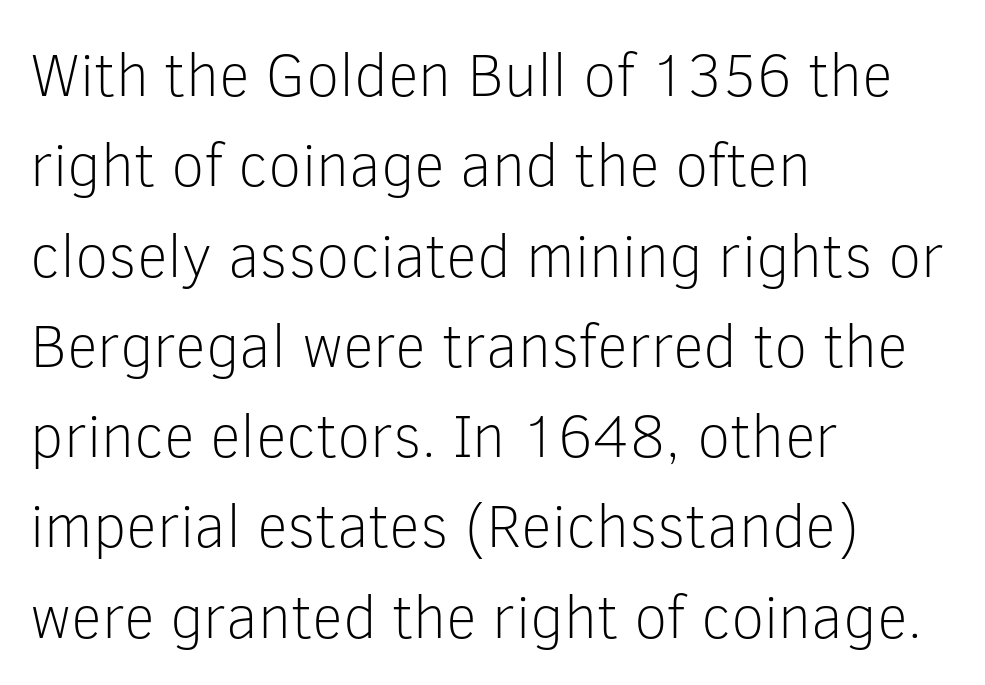
Q: Is the text bold? A: No.
Q: Is the text italic (slanted)? A: No, it is upright.
Q: Is the typeface a serif or a sans-serif typeface? A: Sans-serif.
Q: Is the text underlined? A: No.
Q: How is the paragraph aligned? A: Left-aligned.
Q: Is the spacing between letters normal or unusually wide? A: Normal.
Q: Is the spacing between lines tight, normal or loose? A: Normal.
Q: Width (condensed, normal, or wide)? A: Normal.
Q: Stroke contrast? A: Low.
Q: x-height? A: Medium.
Q: Monospaced? A: No.
